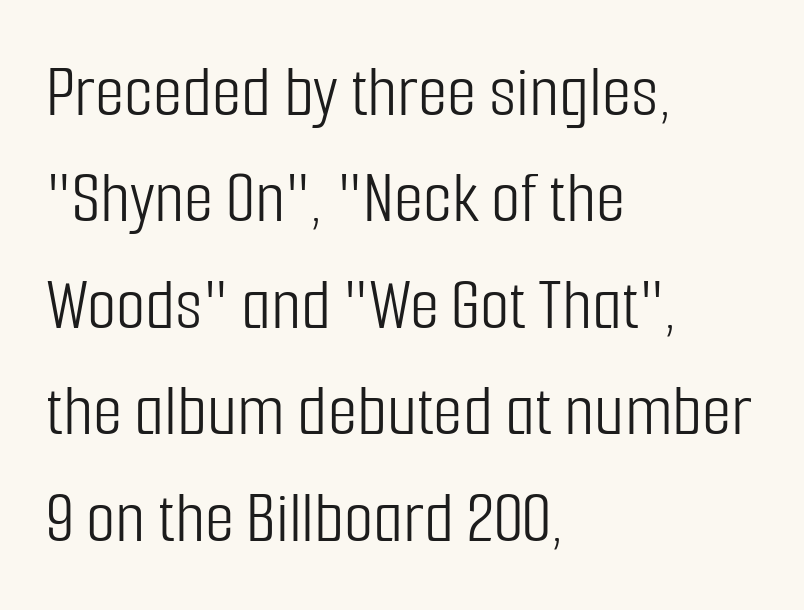
Words appear dense and cohesive because spacing is normal. Heaviness? Minimal to ordinary, like unemphasized prose. The passage shown stacks its lines at a standard gap. Here the designer chose a conventional face with non-uniform glyph widths. Font category for this specimen: sans-serif.
